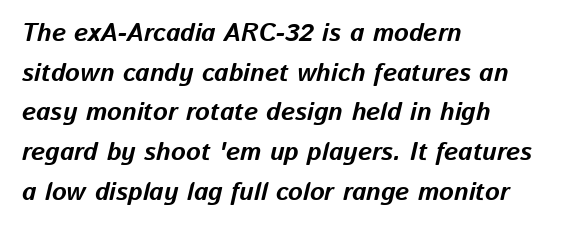
Q: Is the text bold? A: Yes.
Q: Is the text italic (slanted)? A: Yes, it leans right by about 13 degrees.
Q: Is the text underlined? A: No.
Q: How is the paragraph aligned? A: Left-aligned.
Q: Is the spacing between letters normal or unusually wide? A: Normal.
Q: Is the spacing between lines tight, normal or loose? A: Normal.
